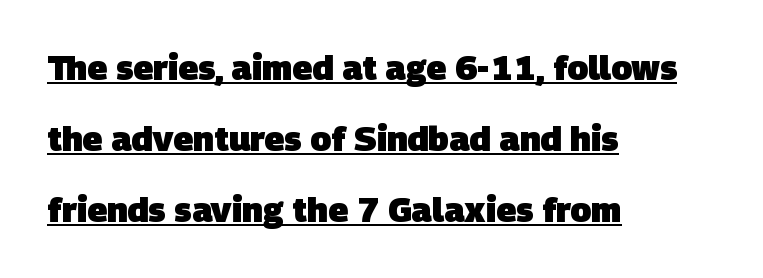
Q: Is the text bold? A: Yes.
Q: Is the typeface a serif or a sans-serif typeface? A: Sans-serif.
Q: Is the text underlined? A: Yes.
Q: How is the paragraph aligned? A: Left-aligned.
Q: Is the spacing between letters normal or unusually wide? A: Normal.
Q: Is the spacing between lines tight, normal or loose? A: Loose.
Q: Width (condensed, normal, or wide)? A: Normal.
Q: Stroke contrast? A: Low.
Q: x-height? A: Large.
Q: Monospaced? A: No.
